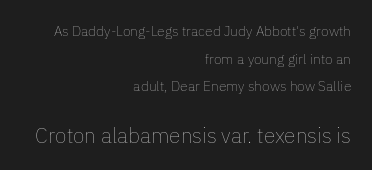
Loosely led — the rows are spread out. Beneath every word, the page is bare. Type size steps up from the first block to the second. No heavy texture on the line: the type isn't bold.
